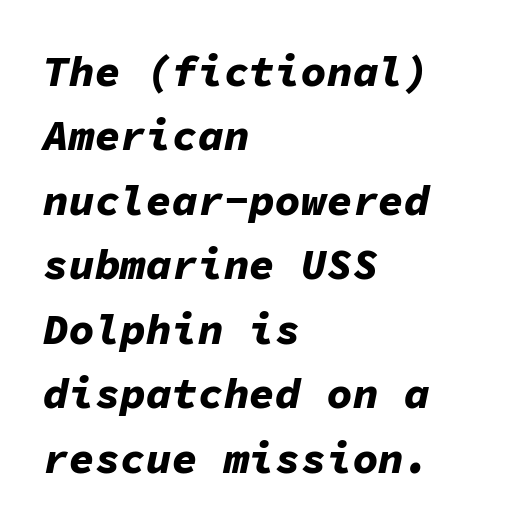
The image shows 43 px bold type, italic (leaning right), monospaced; set left-aligned, normal line spacing (1.5x), normal letter spacing, not underlined; low stroke contrast and a medium x-height.
